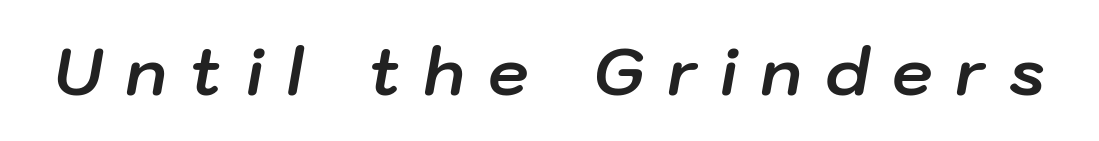
Weight check: bold — yes, fully. Note the varied advance widths — an 'i' is clearly narrower than an 'm'. Descenders hang freely into open space. Every character sits at an angle, as italics do. Honestly, the letter spacing is so wide it's the main thing you notice.
